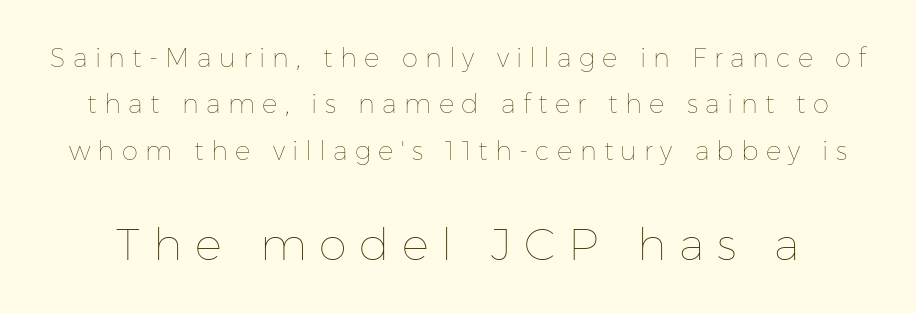
Q: Is the text bold? A: No.
Q: Is the text italic (slanted)? A: No, it is upright.
Q: Is the text underlined? A: No.
Q: Is the spacing between letters normal or unusually wide? A: Unusually wide.
Q: Which block of text is set in a larger size, the first (top) or the second (bottom)? A: The second (bottom) one.
Q: Width (condensed, normal, or wide)? A: Normal.
Q: Stroke contrast? A: Low.
Q: x-height? A: Medium.
Q: Monospaced? A: No.
